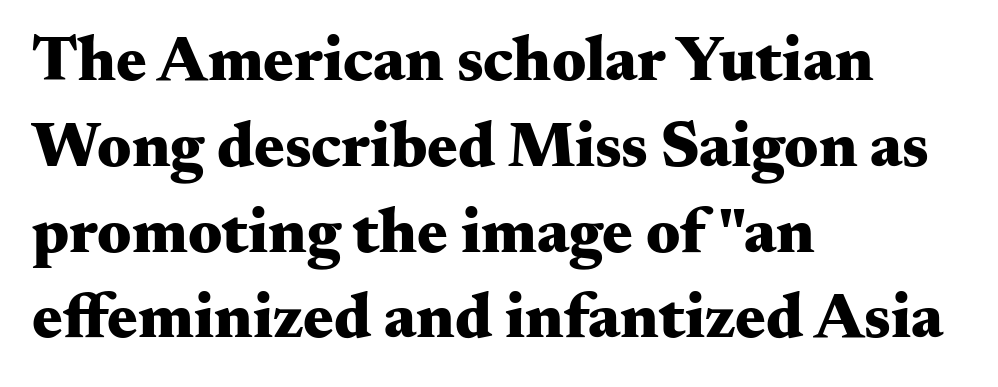
Unlike a clean sans, this face finishes its strokes with serifs. Horizontal alignment here is leftward, the default for most running prose. Each new line begins a customary step beneath the previous one. Here the glyphs are tracked normally, forming tight word shapes.
